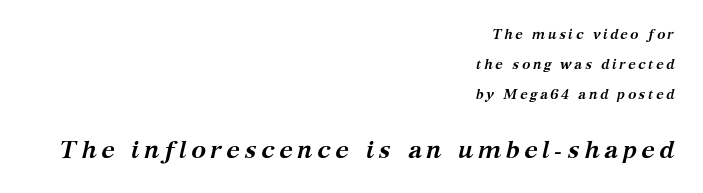
{"italic": "yes", "lean": "right", "slant_degrees": 12, "bold": "yes", "underline": "no", "align": "right", "line_spacing": "loose", "line_spacing_ratio": 2.16, "larger_block": "second", "size_ratio": 1.79, "glyph_px": 25}
